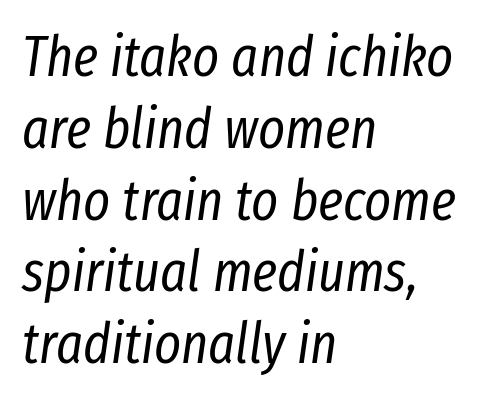
The image shows 57 px regular-weight, condensed type, italic (leaning right); set left-aligned, normal line spacing (1.26x), normal letter spacing, not underlined; low stroke contrast and a medium x-height.
